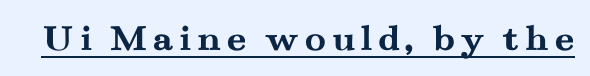
The rendering uses natural spacing where letterforms have individual widths. Ordinary non-slanted type is in use. Are there feet on the stems? There are — it's a serif. The rendered words wear a rule along their underside. Emphasis by weight is at full strength: bold.
